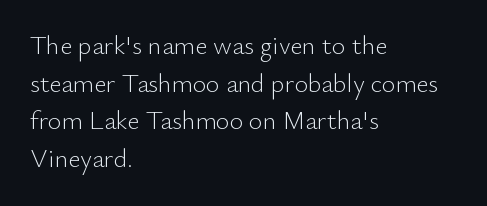
{"italic": "no", "bold": "no", "underline": "no", "align": "left", "line_spacing": "normal", "line_spacing_ratio": 1.45, "letter_spacing": "normal", "letter_spacing_em": 0.0, "glyph_px": 26}
